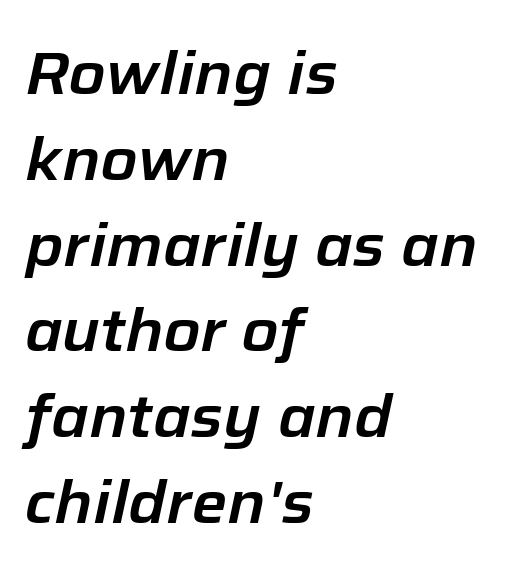
Q: Is the text italic (slanted)? A: Yes, it leans right by about 12 degrees.
Q: Is the text underlined? A: No.
Q: How is the paragraph aligned? A: Left-aligned.
Q: Is the spacing between letters normal or unusually wide? A: Normal.
Q: Is the spacing between lines tight, normal or loose? A: Normal.
Q: Width (condensed, normal, or wide)? A: Normal.
Q: Stroke contrast? A: Low.
Q: x-height? A: Medium.
Q: Monospaced? A: No.
